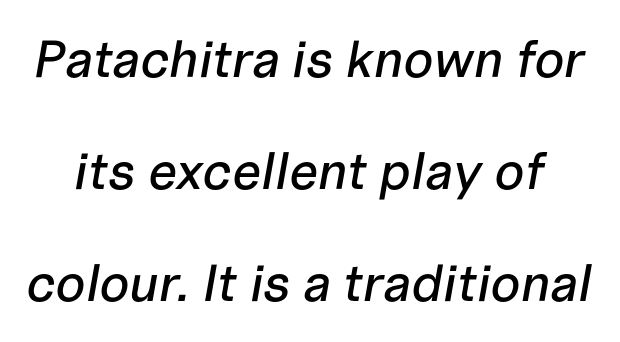
Character widths vary here, with narrow letters taking less room than wide ones. Between one letter and the next there's only the usual sliver of space. Is the type slanted? Yes — the strokes lean at a clear angle. In terms of leading, this rendering errs on the spacious side.
